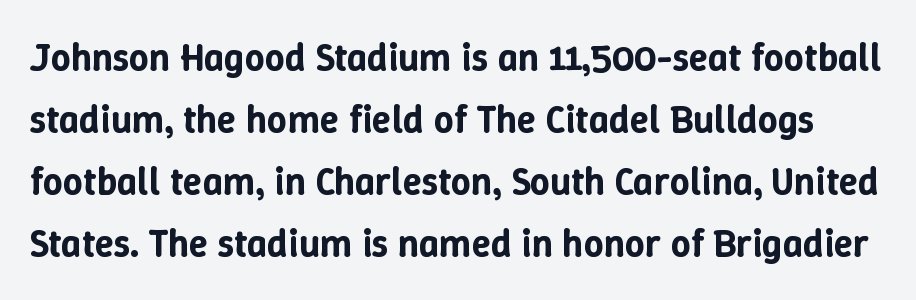
{"italic": "no", "width": "normal", "stroke_contrast": "low", "x_height": "medium", "monospaced": "no", "underline": "no", "line_spacing": "normal", "line_spacing_ratio": 1.59, "letter_spacing": "normal", "letter_spacing_em": 0.0, "glyph_px": 39}
